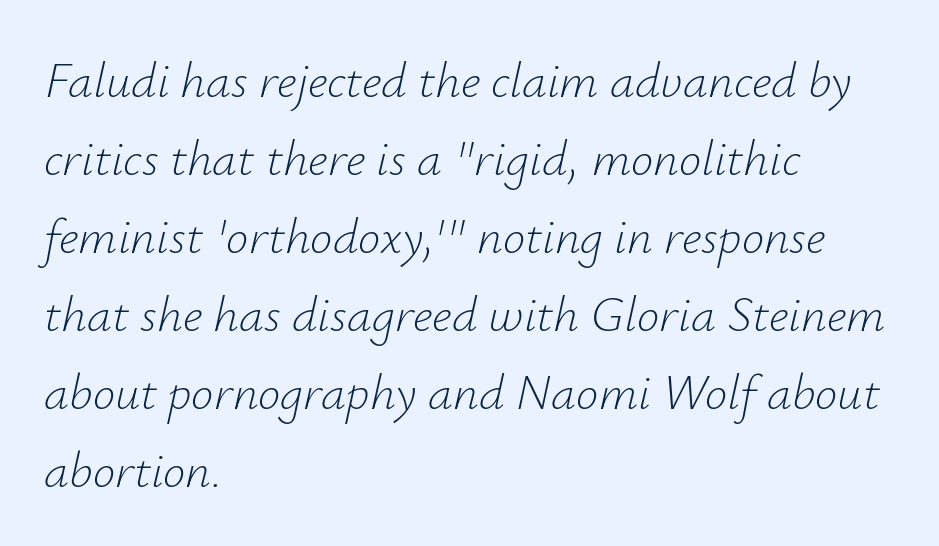
A classic flush-left, rag-right setting is used for this passage. Rule under the text: the space is simply empty. Observe the lean: these are italic letterforms. Here the designer chose a conventional face with non-uniform glyph widths. Students, note that the glyphs here touch the page at normal intervals.
